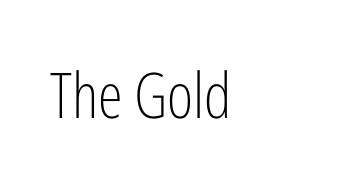
{"serif": "no", "italic": "no", "bold": "no", "weight": "light", "width": "condensed", "stroke_contrast": "low", "x_height": "medium", "monospaced": "no", "underline": "no", "align": "left", "letter_spacing": "normal", "letter_spacing_em": 0.0, "glyph_px": 63}
